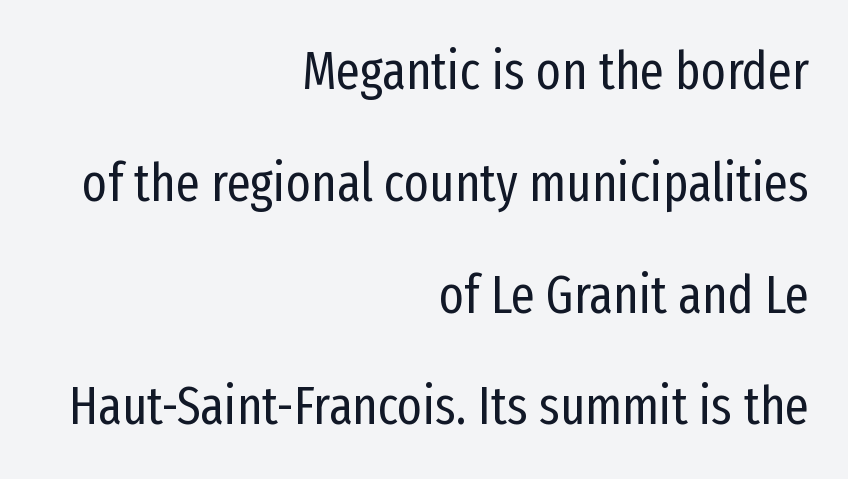
The image shows 53 px regular-weight, condensed sans-serif type, upright; set right-aligned, loose line spacing (2.11x), normal letter spacing, not underlined; low stroke contrast and a medium x-height.
